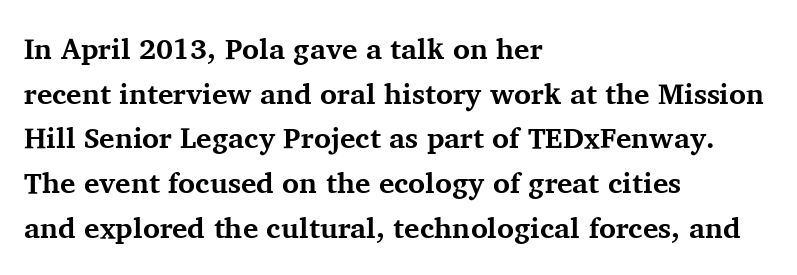
Q: Is the text bold? A: Yes.
Q: Is the text italic (slanted)? A: No, it is upright.
Q: Is the typeface a serif or a sans-serif typeface? A: Serif.
Q: Is the text underlined? A: No.
Q: How is the paragraph aligned? A: Left-aligned.
Q: Is the spacing between letters normal or unusually wide? A: Normal.
Q: Is the spacing between lines tight, normal or loose? A: Normal.
Q: Width (condensed, normal, or wide)? A: Normal.
Q: Stroke contrast? A: Medium.
Q: x-height? A: Medium.
Q: Monospaced? A: No.
